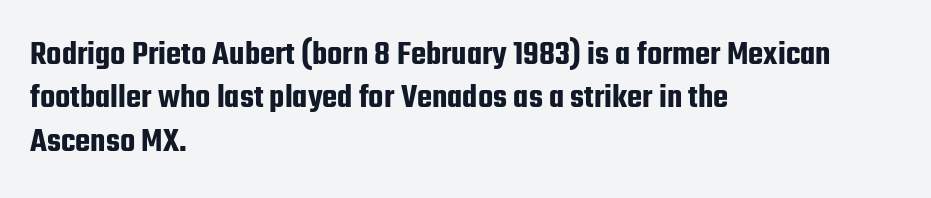
{"serif": "no", "italic": "no", "width": "condensed", "stroke_contrast": "low", "x_height": "medium", "monospaced": "no", "underline": "no", "align": "left", "line_spacing_ratio": 1.24, "letter_spacing": "normal", "letter_spacing_em": 0.0, "glyph_px": 35}
